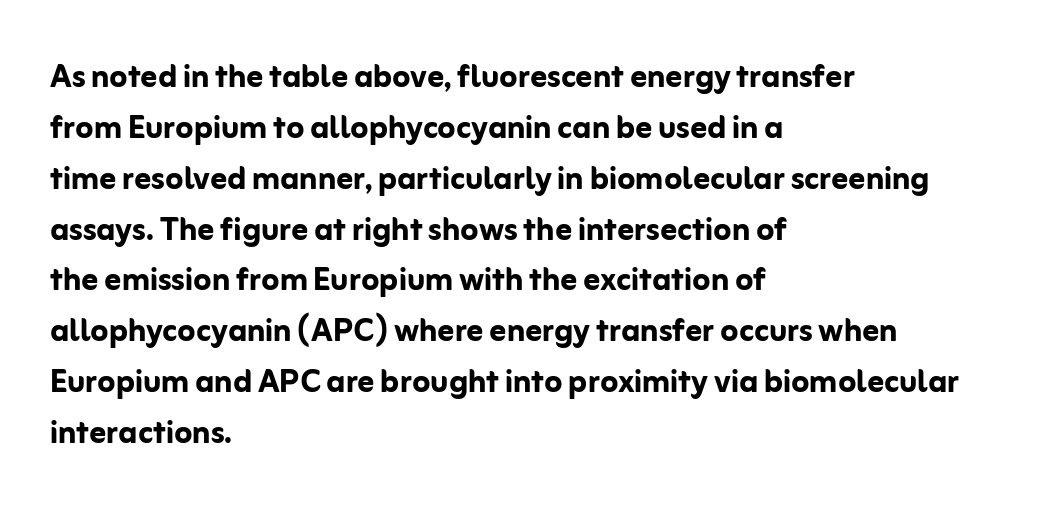
On the weight axis this lands at bold, roughly 700. Caption: standard tracking, unaltered. You could not count columns in this text — the font is proportionally spaced. Bare-footed words on every line. The face used here is a sans, in the tradition of grotesques and geometrics. Nope, not italic — everything's standing straight.
